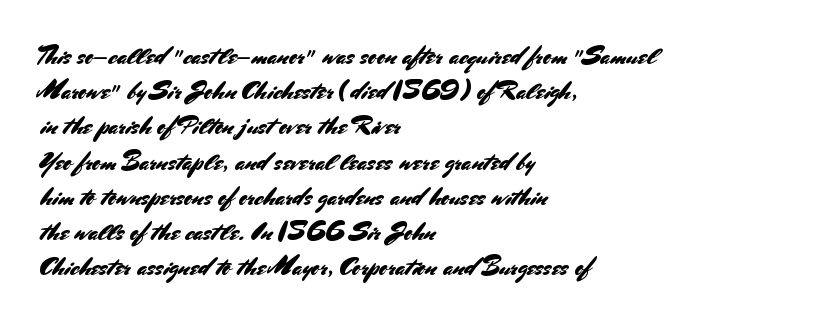
This rendering uses left alignment, leaving the right contour irregular. This sample keeps an unexceptional amount of space between lines. Bare-footed words on every line.
